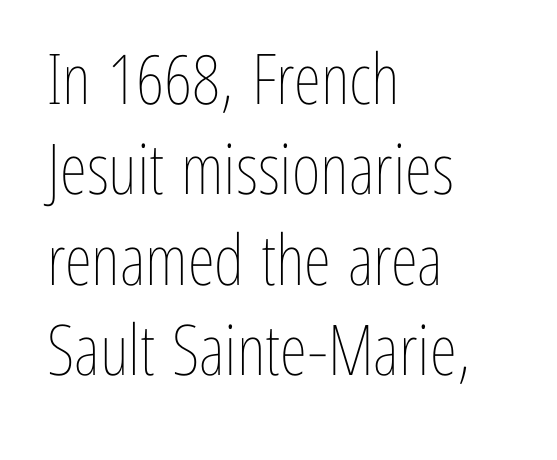
The image shows 70 px thin, condensed type, upright; set left-aligned, normal line spacing (1.29x), normal letter spacing, not underlined; low stroke contrast and a medium x-height.
